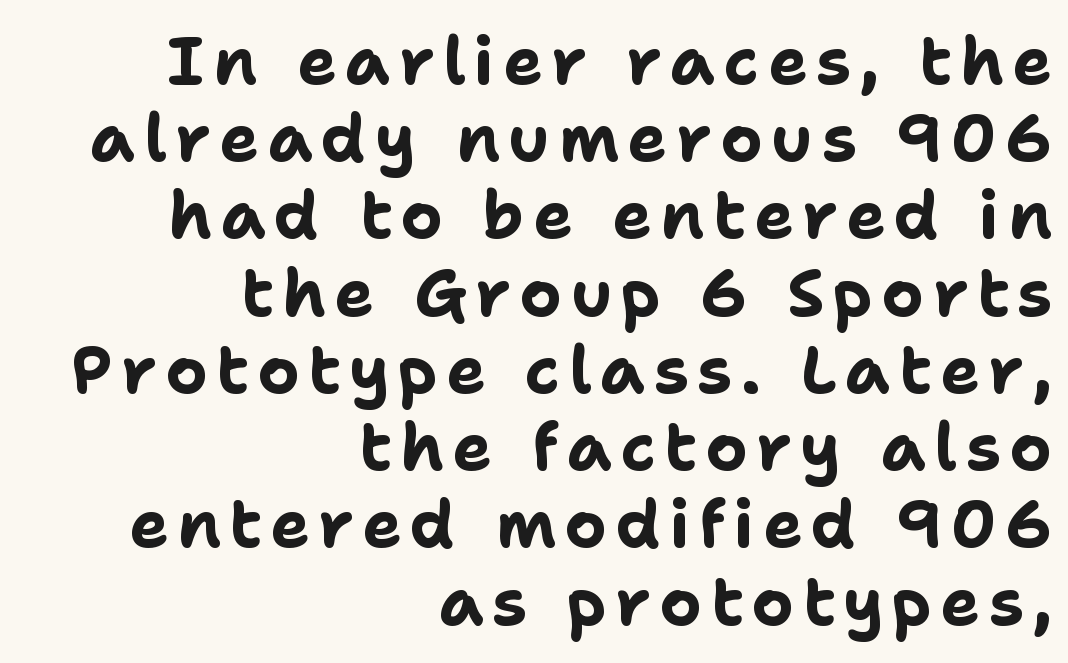
Beneath every word, the page is bare. Varying glyph widths throughout — classic text-font behaviour. These lines are set flush right with a ragged left edge. The text was rendered using a sans face with plain stroke endings. A roman cut, with each character standing at attention. Heavy, bold letterforms.
